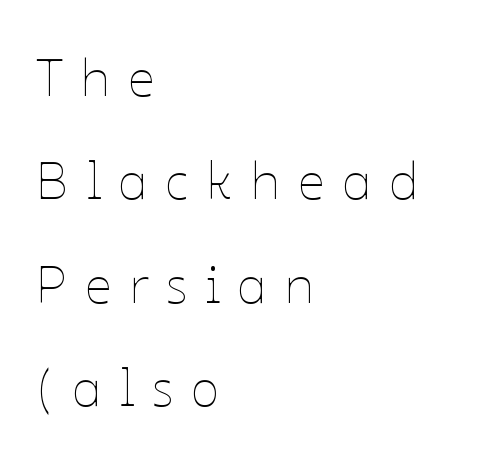
Summary of weight: not heavy and not bold. Unmarked baselines from the first word to the last. Varying glyph widths throughout — classic text-font behaviour. Posture: vertical.
